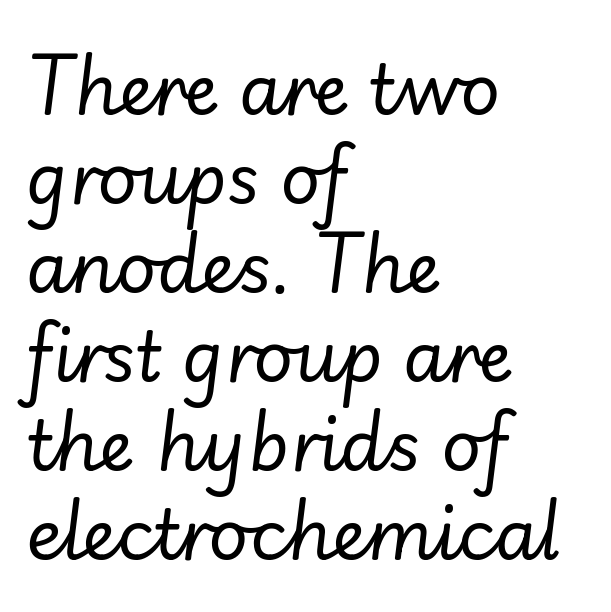
The image shows 69 px regular-weight type, italic (leaning right); set left-aligned, normal line spacing (1.29x), normal letter spacing, not underlined; low stroke contrast and a small x-height.
